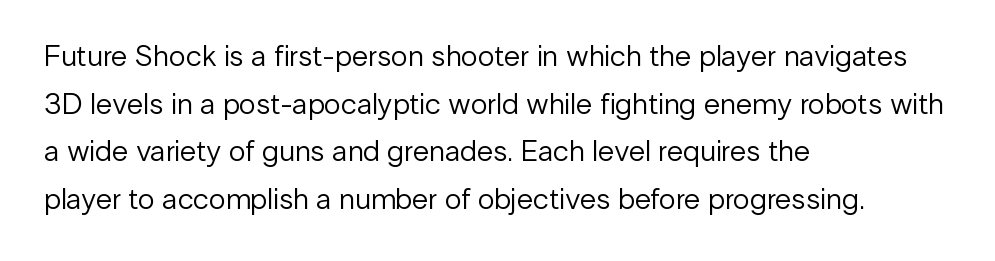
Q: Is the text bold? A: No.
Q: Is the text italic (slanted)? A: No, it is upright.
Q: Is the typeface a serif or a sans-serif typeface? A: Sans-serif.
Q: Is the text underlined? A: No.
Q: How is the paragraph aligned? A: Left-aligned.
Q: Is the spacing between letters normal or unusually wide? A: Normal.
Q: Is the spacing between lines tight, normal or loose? A: Normal.
Q: Width (condensed, normal, or wide)? A: Normal.
Q: Stroke contrast? A: Low.
Q: x-height? A: Medium.
Q: Monospaced? A: No.
